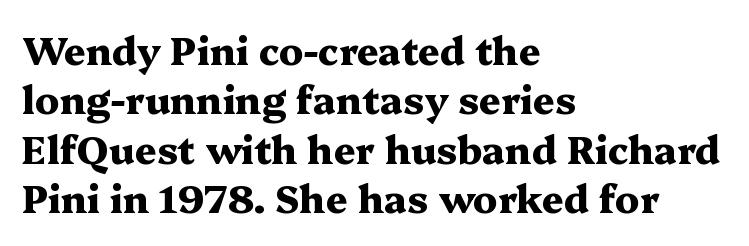
Q: Is the text bold? A: Yes.
Q: Is the text italic (slanted)? A: No, it is upright.
Q: Is the typeface a serif or a sans-serif typeface? A: Serif.
Q: Is the text underlined? A: No.
Q: How is the paragraph aligned? A: Left-aligned.
Q: Is the spacing between letters normal or unusually wide? A: Normal.
Q: Is the spacing between lines tight, normal or loose? A: Normal.
Q: Width (condensed, normal, or wide)? A: Wide.
Q: Stroke contrast? A: Medium.
Q: x-height? A: Medium.
Q: Monospaced? A: No.
